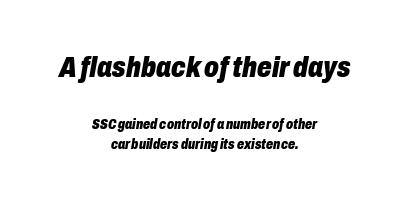
Q: Is the text bold? A: Yes.
Q: Is the text italic (slanted)? A: Yes, it leans right by about 10 degrees.
Q: Is the text underlined? A: No.
Q: How is the paragraph aligned? A: Centered.
Q: Is the spacing between letters normal or unusually wide? A: Normal.
Q: Is the spacing between lines tight, normal or loose? A: Normal.
Q: Which block of text is set in a larger size, the first (top) or the second (bottom)? A: The first (top) one.
Q: Width (condensed, normal, or wide)? A: Condensed.
Q: Stroke contrast? A: Low.
Q: x-height? A: Medium.
Q: Monospaced? A: No.
